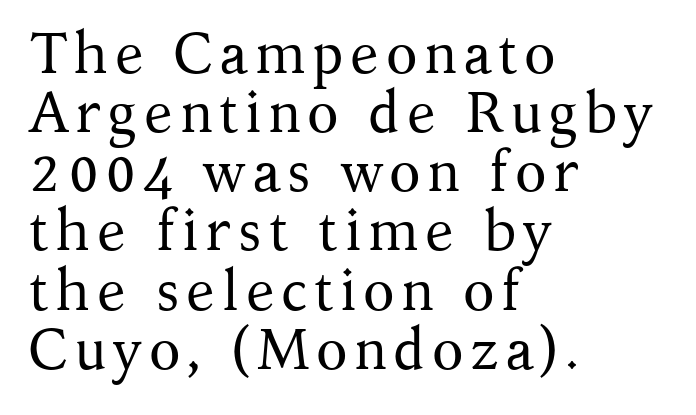
Q: Is the text bold? A: No.
Q: Is the text italic (slanted)? A: No, it is upright.
Q: Is the typeface a serif or a sans-serif typeface? A: Serif.
Q: Is the text underlined? A: No.
Q: How is the paragraph aligned? A: Left-aligned.
Q: Is the spacing between lines tight, normal or loose? A: Tight.
Q: Width (condensed, normal, or wide)? A: Normal.
Q: Stroke contrast? A: Medium.
Q: x-height? A: Medium.
Q: Monospaced? A: No.
